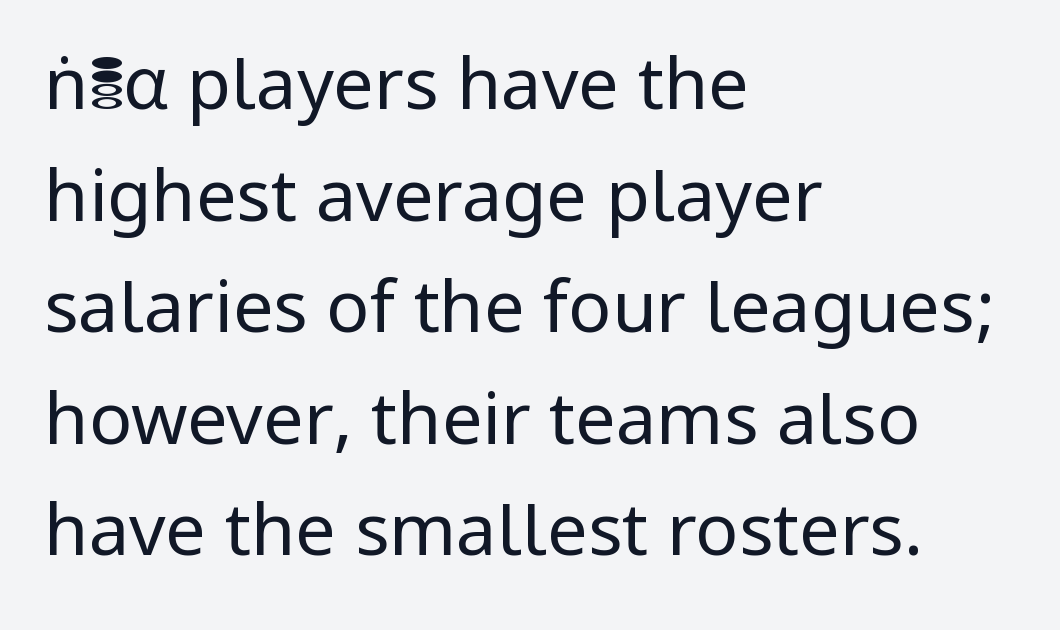
Q: Is the text bold? A: No.
Q: Is the text italic (slanted)? A: No, it is upright.
Q: Is the typeface a serif or a sans-serif typeface? A: Sans-serif.
Q: Is the text underlined? A: No.
Q: How is the paragraph aligned? A: Left-aligned.
Q: Is the spacing between letters normal or unusually wide? A: Normal.
Q: Is the spacing between lines tight, normal or loose? A: Normal.
Q: Width (condensed, normal, or wide)? A: Normal.
Q: Stroke contrast? A: Low.
Q: x-height? A: Medium.
Q: Monospaced? A: No.
